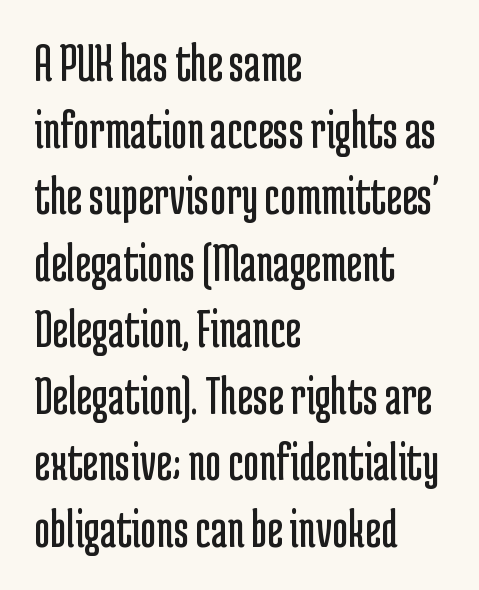
Nothing heavy about these letters — not bold at all. Examine the stroke ends and you'll find no serifs. A student would call this left alignment; a typographer would say flush left, rag right. A bare baseline throughout the passage. Upright lettering throughout.
